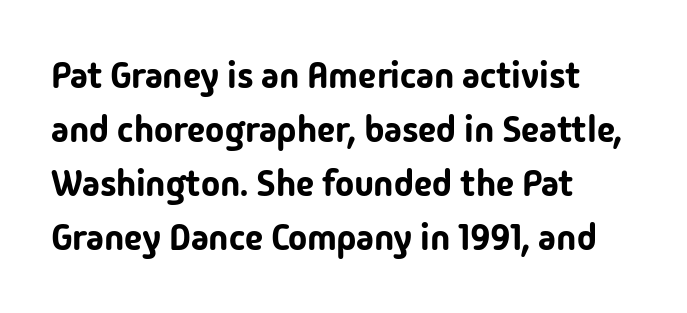
Q: Is the text italic (slanted)? A: No, it is upright.
Q: Is the typeface a serif or a sans-serif typeface? A: Sans-serif.
Q: Is the text underlined? A: No.
Q: How is the paragraph aligned? A: Left-aligned.
Q: Is the spacing between letters normal or unusually wide? A: Normal.
Q: Is the spacing between lines tight, normal or loose? A: Normal.
Q: Width (condensed, normal, or wide)? A: Normal.
Q: Stroke contrast? A: Low.
Q: x-height? A: Medium.
Q: Monospaced? A: No.
